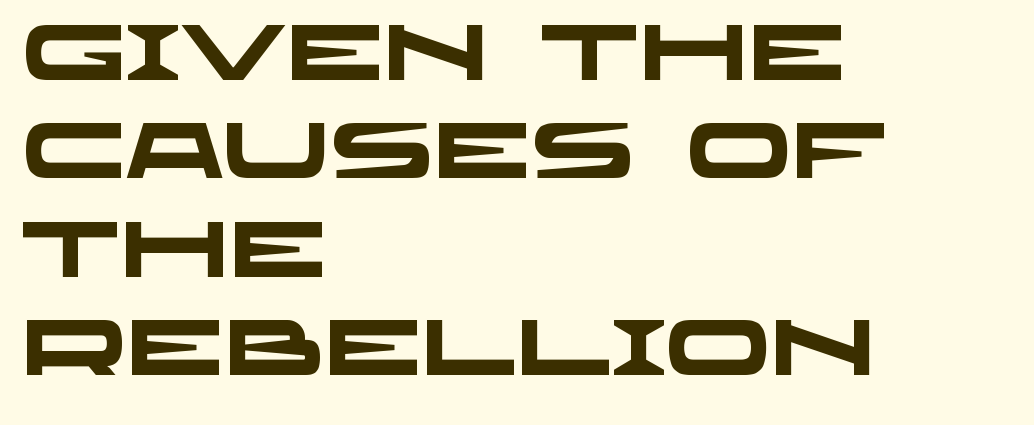
{"serif": "no", "bold": "yes", "weight": "heavy", "width": "wide", "stroke_contrast": "low", "x_height": "large", "monospaced": "no", "underline": "no", "align": "left", "line_spacing": "normal", "line_spacing_ratio": 1.26, "letter_spacing": "normal", "letter_spacing_em": 0.0, "glyph_px": 78}
